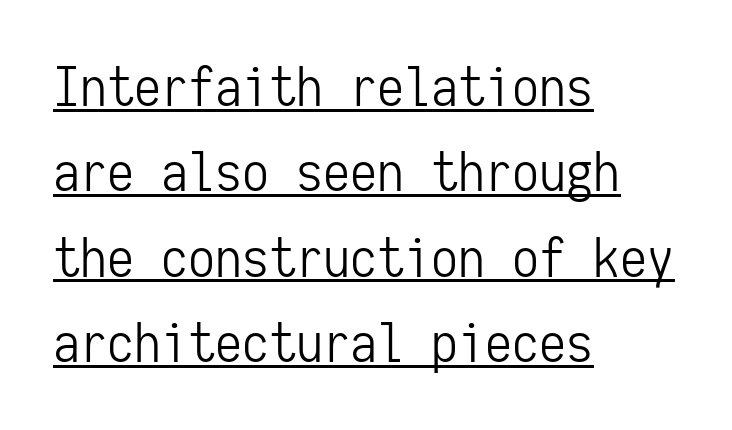
Upright lettering throughout. This sample has the even, mechanical cadence of fixed-width lettering. How would I describe the line gaps? Plain and ordinary. If you drew a ruler down the left edge, every line would touch it.
